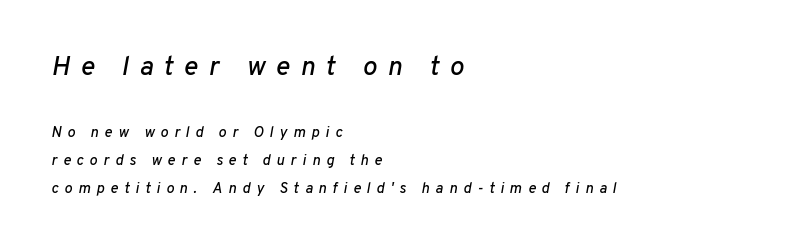
The image shows 27 px text type, italic (leaning right); set left-aligned, line spacing 1.86x, unusually wide letter spacing (+0.39 em), not underlined; the first (top) block is 1.8x larger.
